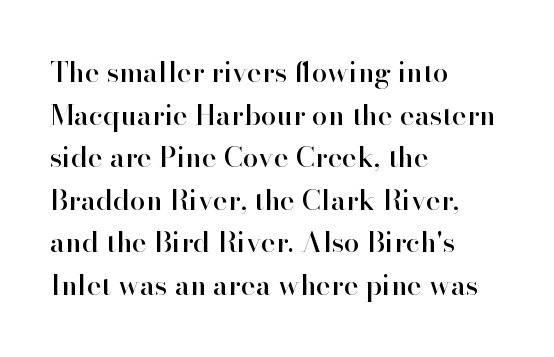
{"serif": "yes", "italic": "no", "width": "normal", "stroke_contrast": "high", "x_height": "small", "monospaced": "no", "underline": "no", "align": "left", "line_spacing": "normal", "line_spacing_ratio": 1.52, "letter_spacing": "normal", "letter_spacing_em": 0.0, "glyph_px": 28}
